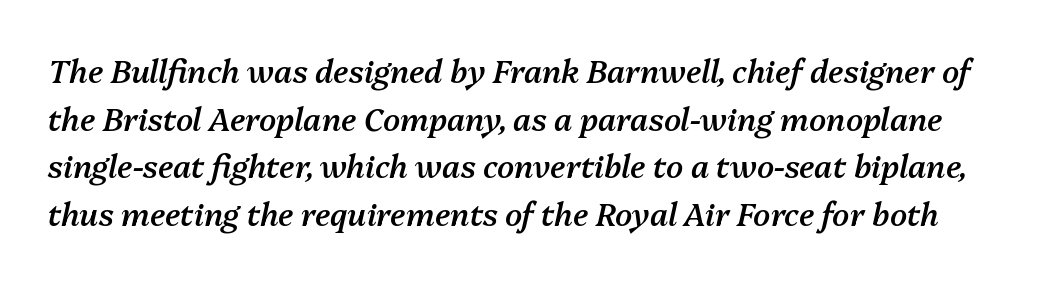
{"italic": "yes", "lean": "right", "slant_degrees": 13, "bold": "semi", "weight": "semibold", "width": "normal", "stroke_contrast": "medium", "x_height": "medium", "monospaced": "no", "underline": "no", "line_spacing": "normal", "line_spacing_ratio": 1.54, "letter_spacing": "normal", "letter_spacing_em": 0.0, "glyph_px": 31}
